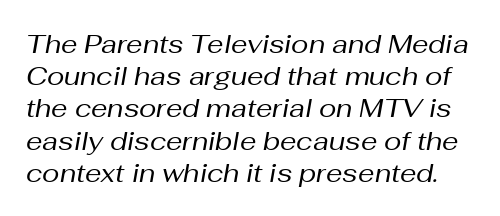
Q: Is the text bold? A: No.
Q: Is the text italic (slanted)? A: Yes, it leans right by about 10 degrees.
Q: Is the text underlined? A: No.
Q: Is the spacing between letters normal or unusually wide? A: Normal.
